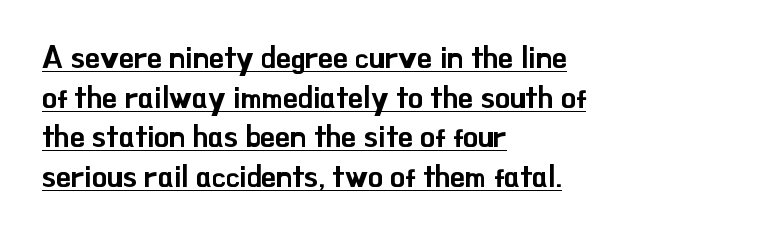
Quick note: underline on. This rendering leaves character spacing at its baseline value. A sans-serif font was chosen for this passage. Does the leading feel generous? No, just average.
